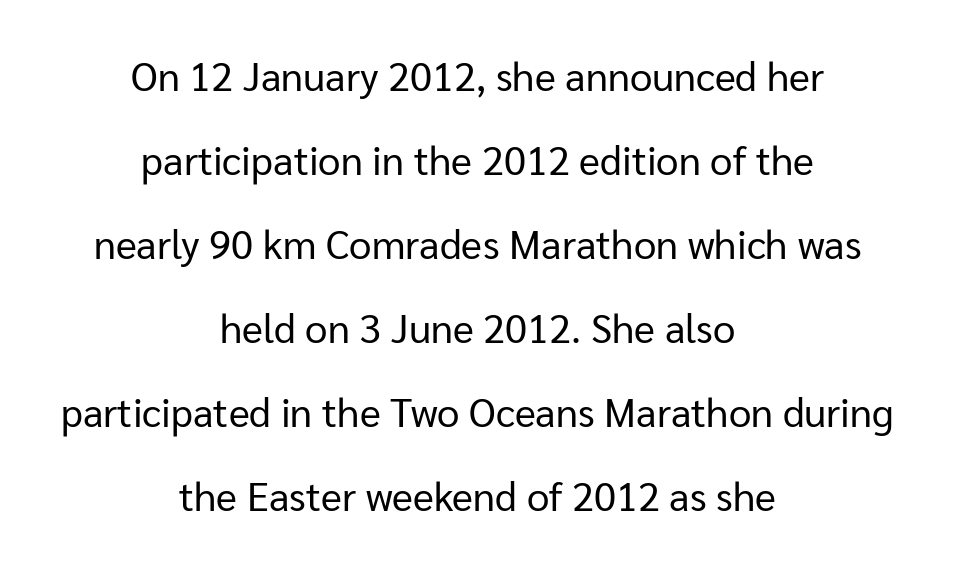
{"serif": "no", "italic": "no", "bold": "no", "weight": "regular", "width": "normal", "stroke_contrast": "low", "x_height": "medium", "monospaced": "no", "underline": "no", "align": "center", "line_spacing": "loose", "line_spacing_ratio": 2.1, "letter_spacing": "normal", "letter_spacing_em": 0.0, "glyph_px": 40}
